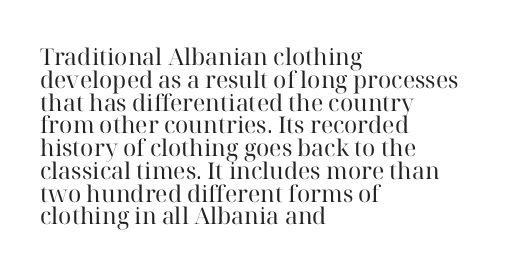
Compared with typical paragraphs, the rows here are closer together. Descender tails drop into unmarked territory. The tracking reads as untouched default to a designer's eye. The paragraph has a hard left edge and a soft right edge. This is not heavy type; no bold has been used.
